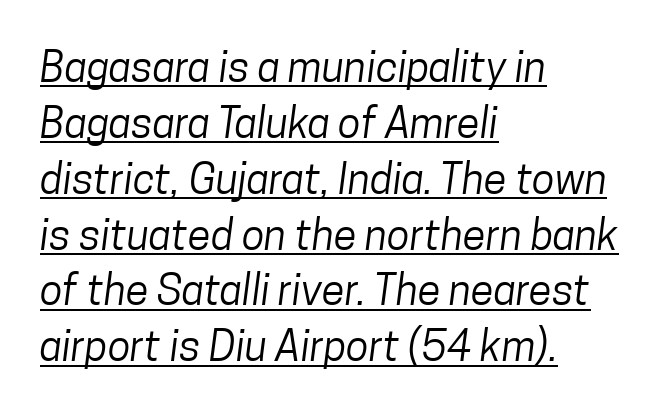
Q: Is the text bold? A: No.
Q: Is the typeface a serif or a sans-serif typeface? A: Sans-serif.
Q: Is the text underlined? A: Yes.
Q: How is the paragraph aligned? A: Left-aligned.
Q: Is the spacing between letters normal or unusually wide? A: Normal.
Q: Is the spacing between lines tight, normal or loose? A: Normal.
Q: Width (condensed, normal, or wide)? A: Condensed.
Q: Stroke contrast? A: Low.
Q: x-height? A: Medium.
Q: Monospaced? A: No.
